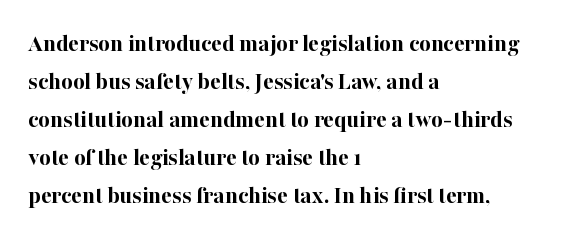
The image shows 25 px bold type, upright; set left-aligned, normal line spacing (1.52x), normal letter spacing, not underlined.
